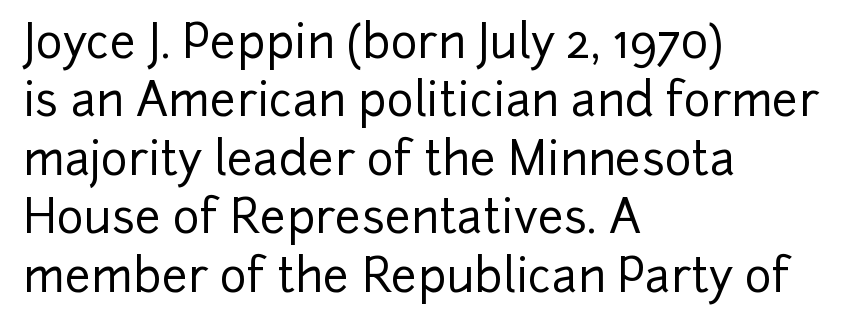
The image shows 46 px sans-serif type, upright; set left-aligned, normal line spacing (1.27x), normal letter spacing, not underlined; low stroke contrast and a medium x-height.
